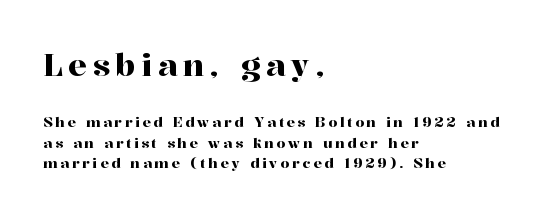
Q: Is the text italic (slanted)? A: No, it is upright.
Q: Is the typeface a serif or a sans-serif typeface? A: Serif.
Q: Is the text underlined? A: No.
Q: How is the paragraph aligned? A: Left-aligned.
Q: Is the spacing between lines tight, normal or loose? A: Normal.
Q: Which block of text is set in a larger size, the first (top) or the second (bottom)? A: The first (top) one.
Q: Width (condensed, normal, or wide)? A: Normal.
Q: Stroke contrast? A: High.
Q: x-height? A: Medium.
Q: Monospaced? A: No.
